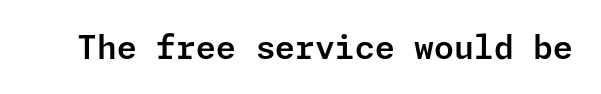
The image shows 32 px sans-serif type, upright; set normal letter spacing, not underlined; low stroke contrast and a medium x-height.
